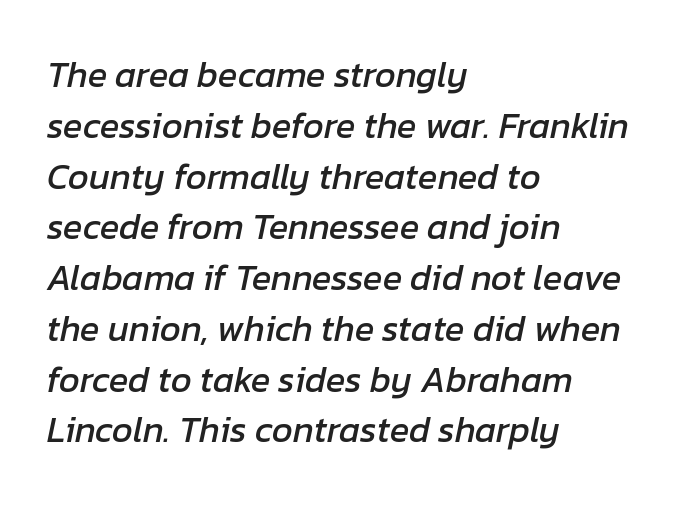
{"italic": "yes", "lean": "right", "slant_degrees": 12, "width": "normal", "stroke_contrast": "low", "x_height": "medium", "monospaced": "no", "underline": "no", "align": "left", "line_spacing": "normal", "line_spacing_ratio": 1.41, "letter_spacing": "normal", "letter_spacing_em": 0.0, "glyph_px": 36}
